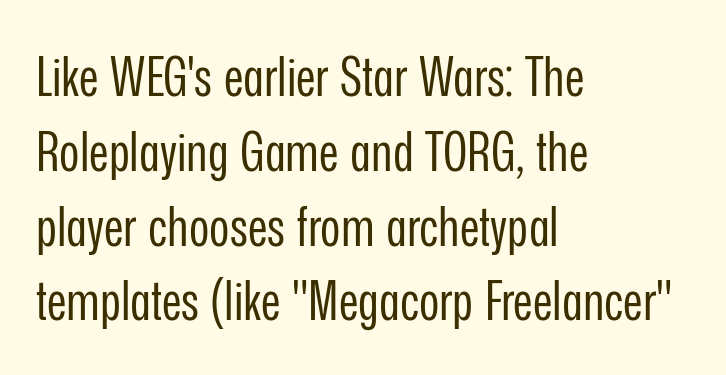
Q: Is the text bold? A: No.
Q: Is the text italic (slanted)? A: No, it is upright.
Q: Is the typeface a serif or a sans-serif typeface? A: Sans-serif.
Q: Is the text underlined? A: No.
Q: How is the paragraph aligned? A: Left-aligned.
Q: Is the spacing between letters normal or unusually wide? A: Normal.
Q: Is the spacing between lines tight, normal or loose? A: Normal.
Q: Width (condensed, normal, or wide)? A: Condensed.
Q: Stroke contrast? A: Low.
Q: x-height? A: Medium.
Q: Monospaced? A: No.
